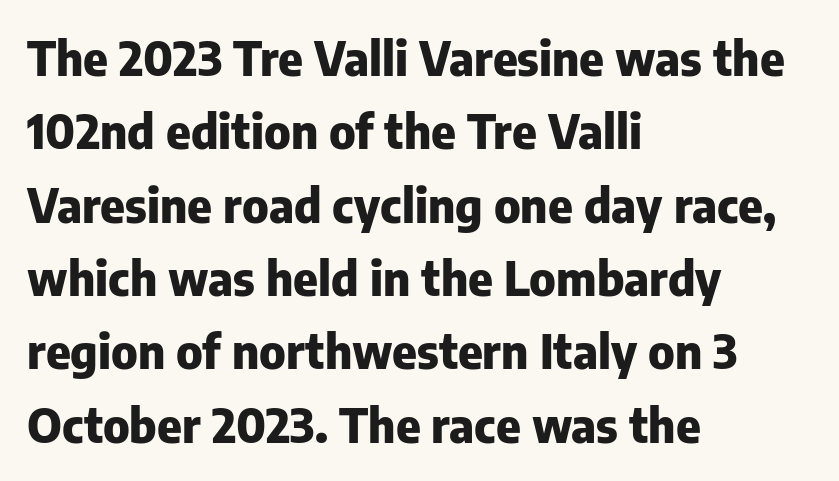
{"serif": "no", "italic": "no", "bold": "yes", "weight": "heavy", "width": "normal", "stroke_contrast": "low", "x_height": "medium", "monospaced": "no", "underline": "no", "align": "left", "line_spacing": "normal", "line_spacing_ratio": 1.56, "letter_spacing": "normal", "letter_spacing_em": 0.0, "glyph_px": 47}
